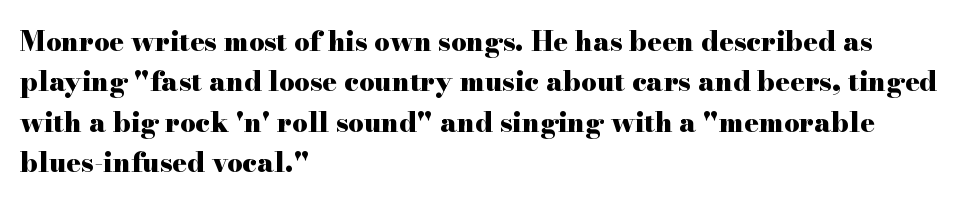
The image shows 27 px bold type, upright; set left-aligned, normal line spacing (1.5x), normal letter spacing, not underlined.
